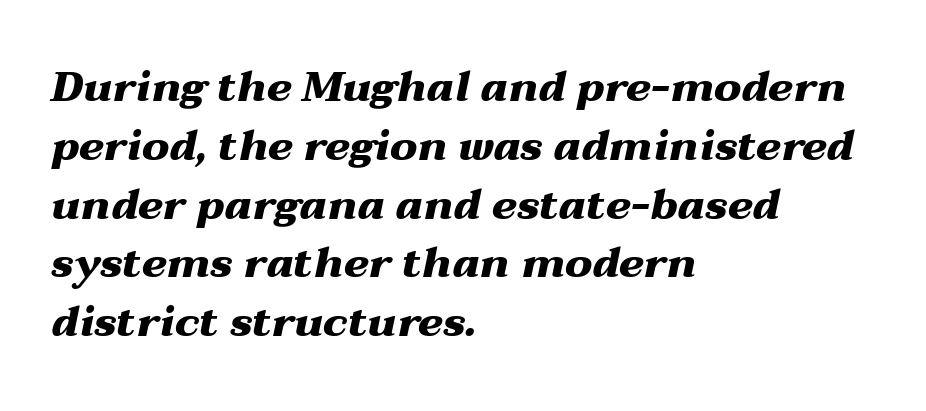
Q: Is the text bold? A: Yes.
Q: Is the text italic (slanted)? A: Yes, it leans right by about 12 degrees.
Q: Is the text underlined? A: No.
Q: How is the paragraph aligned? A: Left-aligned.
Q: Is the spacing between letters normal or unusually wide? A: Normal.
Q: Is the spacing between lines tight, normal or loose? A: Normal.
Q: Width (condensed, normal, or wide)? A: Wide.
Q: Stroke contrast? A: Medium.
Q: x-height? A: Medium.
Q: Monospaced? A: No.
